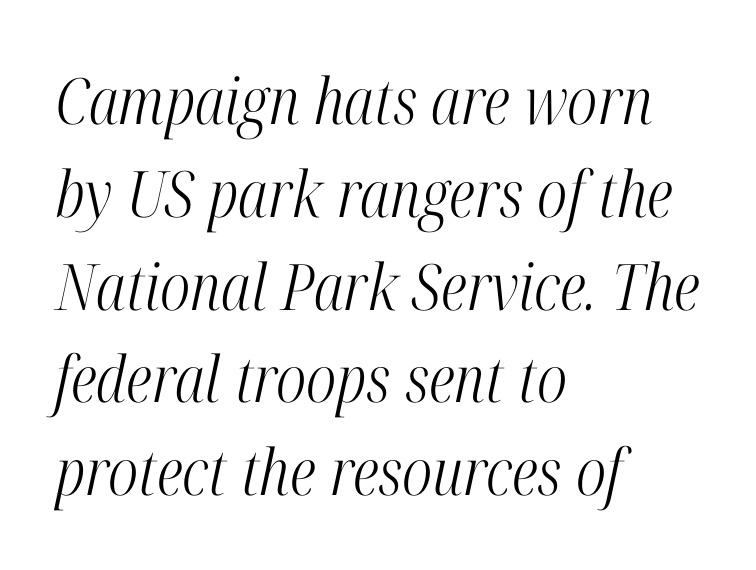
The image shows 64 px light, condensed serif type, italic (leaning right); set left-aligned, normal line spacing (1.45x), normal letter spacing, not underlined; high stroke contrast and a medium x-height.
